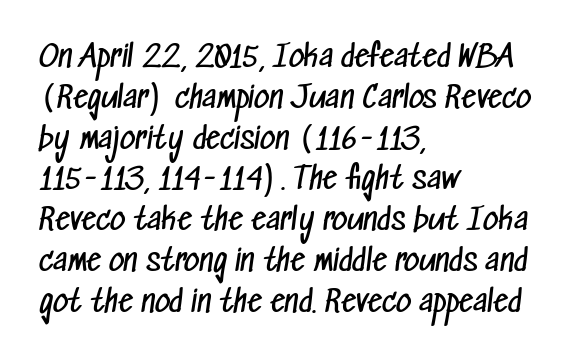
Q: Is the text bold? A: No.
Q: Is the typeface a serif or a sans-serif typeface? A: Sans-serif.
Q: Is the text underlined? A: No.
Q: How is the paragraph aligned? A: Left-aligned.
Q: Is the spacing between letters normal or unusually wide? A: Normal.
Q: Is the spacing between lines tight, normal or loose? A: Normal.
Q: Width (condensed, normal, or wide)? A: Condensed.
Q: Stroke contrast? A: Low.
Q: x-height? A: Medium.
Q: Monospaced? A: No.
